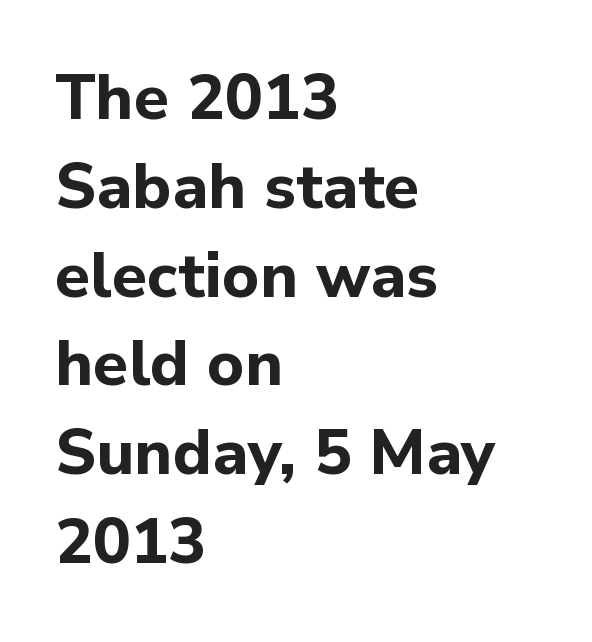
If you drew a line through each stem, it would be perfectly vertical. Layout note: lines flush left. Look at the tracking — it's just the regular setting, nothing added. Here the designer chose a conventional face with non-uniform glyph widths.
